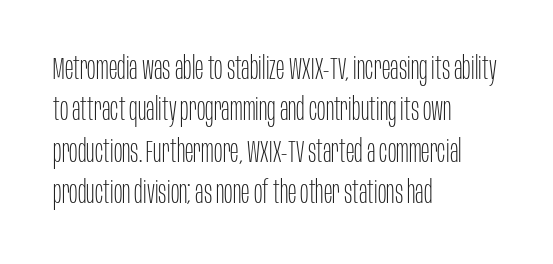
{"serif": "no", "italic": "no", "bold": "no", "weight": "thin", "width": "condensed", "stroke_contrast": "low", "x_height": "large", "monospaced": "no", "underline": "no", "align": "left", "line_spacing": "normal", "line_spacing_ratio": 1.29, "letter_spacing": "normal", "letter_spacing_em": 0.0, "glyph_px": 32}
